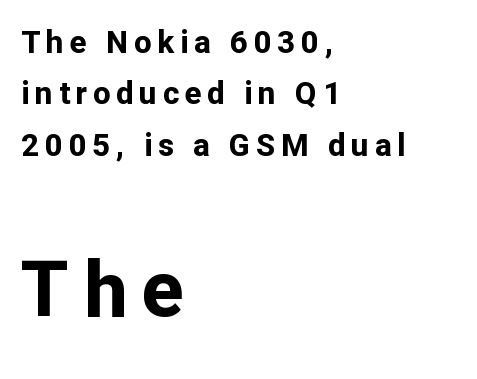
{"serif": "no", "italic": "no", "bold": "yes", "weight": "bold", "width": "normal", "stroke_contrast": "low", "x_height": "medium", "monospaced": "no", "underline": "no", "align": "left", "line_spacing": "normal", "line_spacing_ratio": 1.66, "larger_block": "second", "size_ratio": 2.48, "glyph_px": 77}
